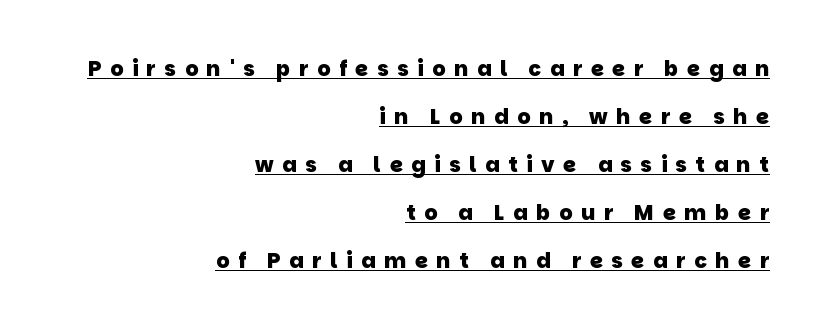
Does the copy run flush right? Yes — the right margin is perfectly even. Characters follow at a spacing far wider than the type designer built in. Is there much room between lines? Yes — plenty of vertical air separates them. Students, this is bold: see how much ink each stroke carries.
